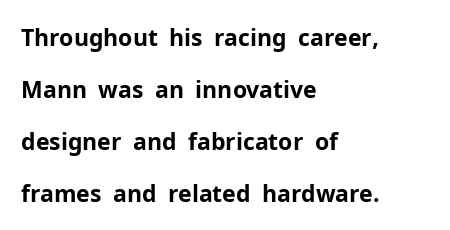
{"italic": "no", "bold": "yes", "underline": "no", "align": "left", "line_spacing": "loose", "line_spacing_ratio": 2.26, "letter_spacing": "normal", "letter_spacing_em": 0.0, "glyph_px": 23}
